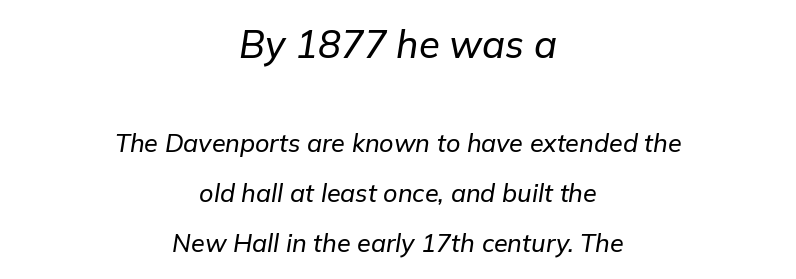
Only glyphs here, with clear space below each row. One-word summary of the alignment: center. The designer gave the opening block more size than the closing block. Students, observe: this is what heavily led, spacious text looks like.
